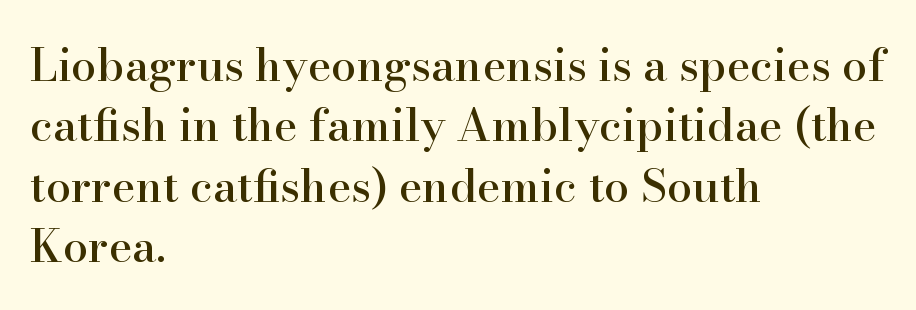
The image shows 45 px serif type, upright; set left-aligned, normal line spacing (1.34x), normal letter spacing, not underlined; high stroke contrast and a small x-height.
